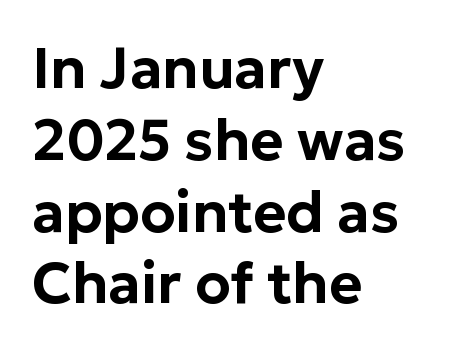
{"serif": "no", "italic": "no", "width": "normal", "stroke_contrast": "low", "x_height": "medium", "monospaced": "no", "underline": "no", "align": "left", "line_spacing": "normal", "line_spacing_ratio": 1.26, "letter_spacing": "normal", "letter_spacing_em": 0.0, "glyph_px": 57}
